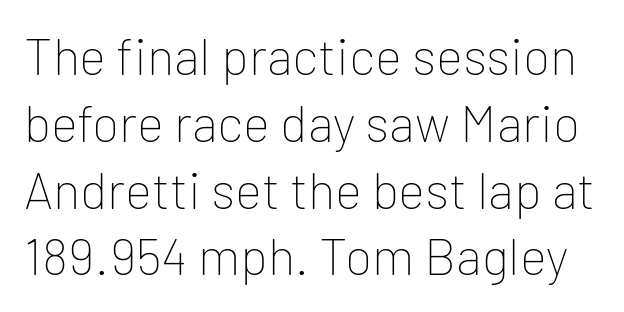
The image shows 51 px thin sans-serif type, upright; set normal line spacing (1.31x), normal letter spacing, not underlined; low stroke contrast and a medium x-height.
